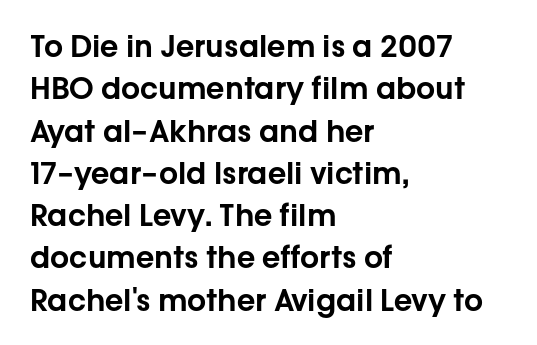
Q: Is the text italic (slanted)? A: No, it is upright.
Q: Is the typeface a serif or a sans-serif typeface? A: Sans-serif.
Q: Is the text underlined? A: No.
Q: How is the paragraph aligned? A: Left-aligned.
Q: Is the spacing between letters normal or unusually wide? A: Normal.
Q: Is the spacing between lines tight, normal or loose? A: Normal.
Q: Width (condensed, normal, or wide)? A: Normal.
Q: Stroke contrast? A: Low.
Q: x-height? A: Medium.
Q: Monospaced? A: No.
